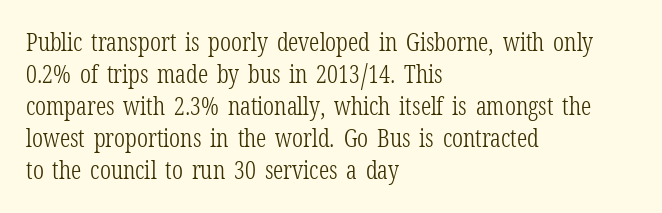
Glance below the letters and you will spot only blank space. The weight tops out at a normal text grade. Teacher's note: observe the even left margin — that is flush-left alignment. Interline gaps are of average width in this sample. In terms of posture, this sample is upright.
